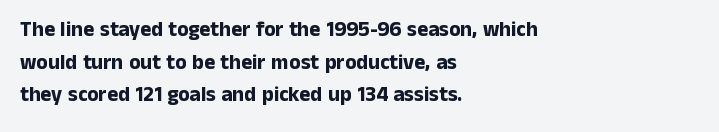
Q: Is the text bold? A: Yes.
Q: Is the text italic (slanted)? A: No, it is upright.
Q: Is the text underlined? A: No.
Q: How is the paragraph aligned? A: Left-aligned.
Q: Is the spacing between letters normal or unusually wide? A: Normal.
Q: Is the spacing between lines tight, normal or loose? A: Normal.
